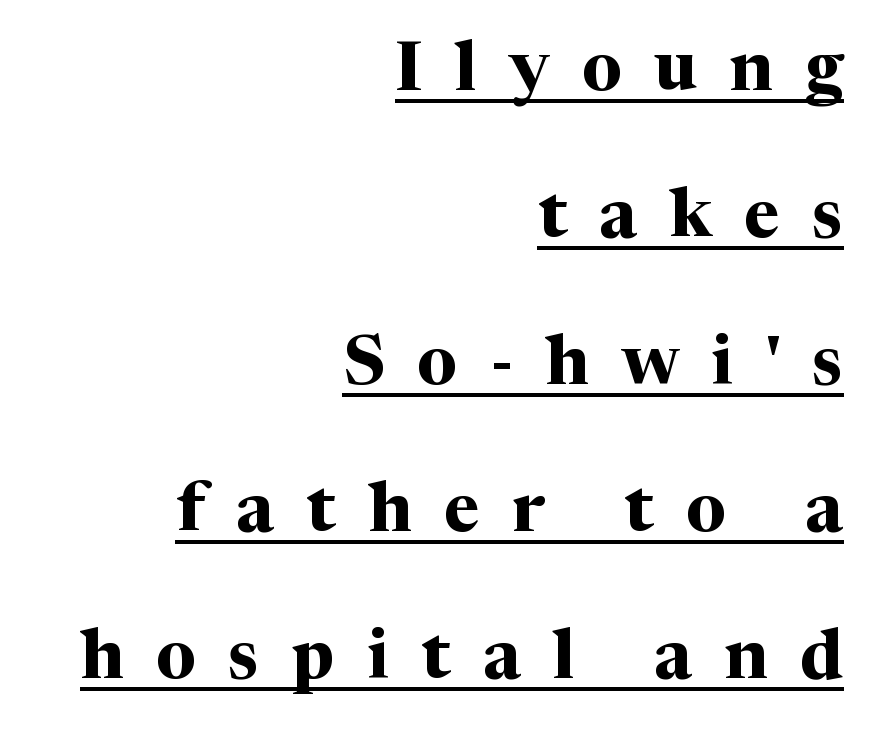
The axis of the letterforms is exactly vertical. Vertically, the passage feels expansive, rows floating well apart. The letters advance in unequal steps, a hallmark of proportional type. Words appear elongated and porous because spacing is wide. Heavy, bold letterforms.
